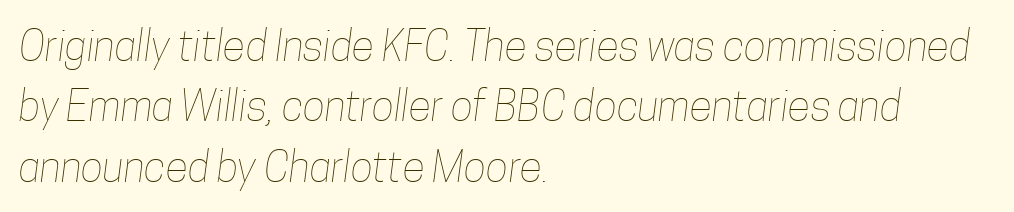
Line spacing here is normal. Layout note: lines flush left. Quick note: underline off. The rendering uses natural spacing where letterforms have individual widths.
